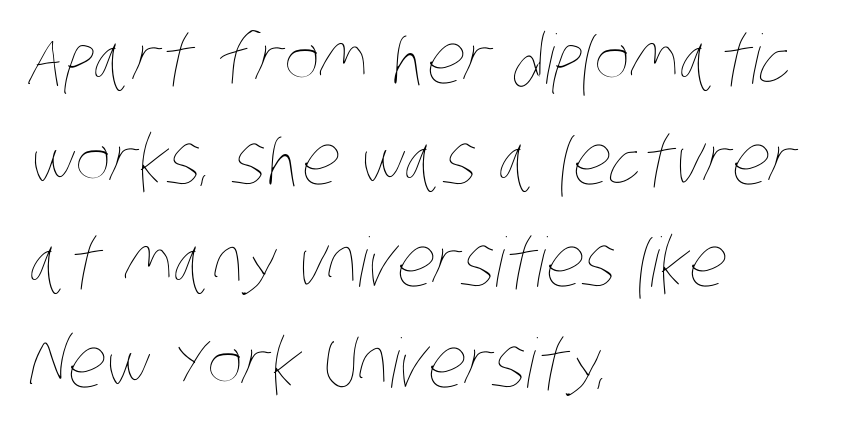
{"bold": "no", "weight": "thin", "width": "condensed", "stroke_contrast": "low", "x_height": "large", "monospaced": "no", "underline": "no", "align": "left", "line_spacing": "normal", "line_spacing_ratio": 1.49, "letter_spacing": "normal", "letter_spacing_em": 0.0, "glyph_px": 68}
